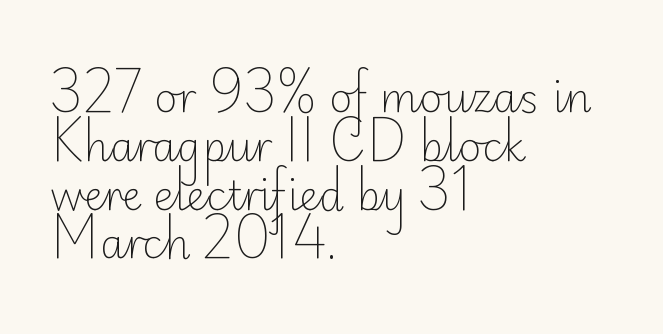
{"serif": "no", "italic": "no", "bold": "no", "weight": "light", "width": "normal", "stroke_contrast": "low", "x_height": "small", "monospaced": "no", "underline": "no", "align": "left", "line_spacing_ratio": 1.22, "letter_spacing": "normal", "letter_spacing_em": 0.0, "glyph_px": 40}
